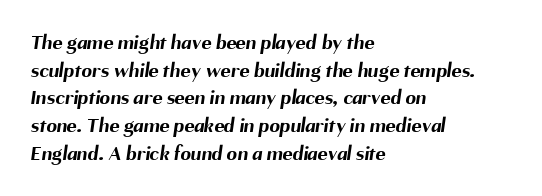
The image shows 21 px bold type; set left-aligned, normal line spacing (1.32x), normal letter spacing, not underlined.
